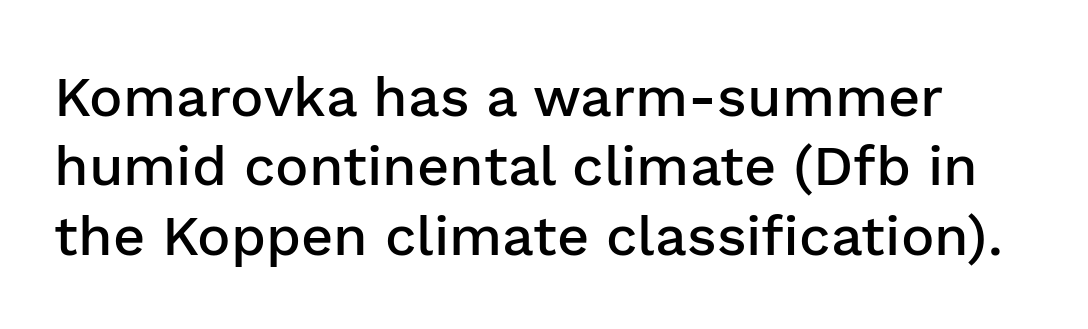
{"serif": "no", "italic": "no", "bold": "semi", "weight": "semibold", "width": "normal", "stroke_contrast": "low", "x_height": "medium", "monospaced": "no", "underline": "no", "line_spacing_ratio": 1.24, "letter_spacing": "normal", "letter_spacing_em": 0.0, "glyph_px": 56}
